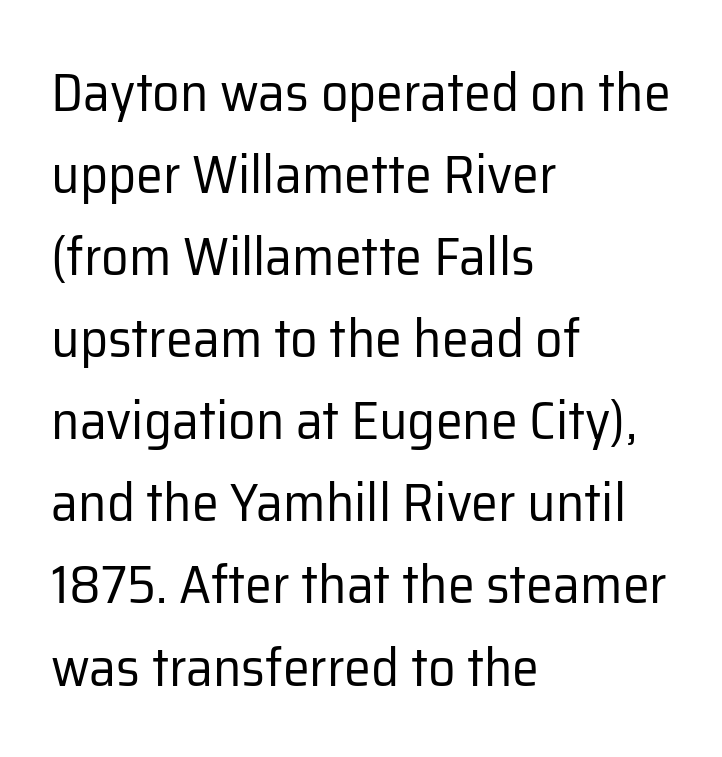
Q: Is the text bold? A: No.
Q: Is the text italic (slanted)? A: No, it is upright.
Q: Is the typeface a serif or a sans-serif typeface? A: Sans-serif.
Q: Is the text underlined? A: No.
Q: How is the paragraph aligned? A: Left-aligned.
Q: Is the spacing between letters normal or unusually wide? A: Normal.
Q: Is the spacing between lines tight, normal or loose? A: Normal.
Q: Width (condensed, normal, or wide)? A: Normal.
Q: Stroke contrast? A: Low.
Q: x-height? A: Medium.
Q: Monospaced? A: No.
